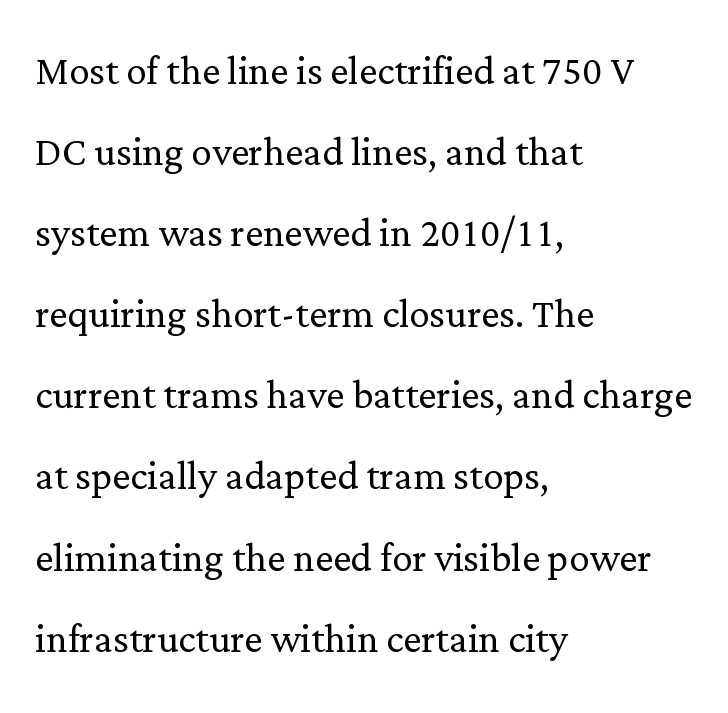
Q: Is the text bold? A: No.
Q: Is the text italic (slanted)? A: No, it is upright.
Q: Is the typeface a serif or a sans-serif typeface? A: Serif.
Q: Is the text underlined? A: No.
Q: How is the paragraph aligned? A: Left-aligned.
Q: Is the spacing between letters normal or unusually wide? A: Normal.
Q: Is the spacing between lines tight, normal or loose? A: Normal.
Q: Width (condensed, normal, or wide)? A: Normal.
Q: Stroke contrast? A: Low.
Q: x-height? A: Medium.
Q: Monospaced? A: No.
